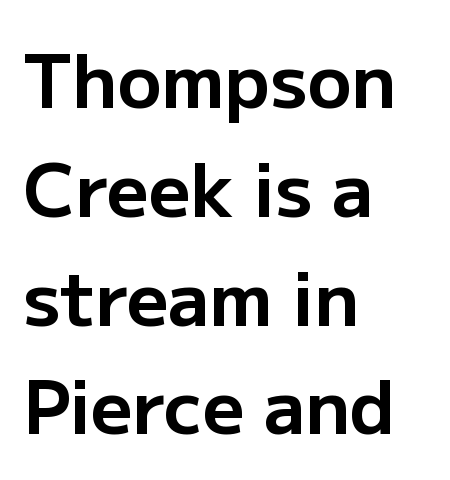
Q: Is the text bold? A: Yes.
Q: Is the text italic (slanted)? A: No, it is upright.
Q: Is the typeface a serif or a sans-serif typeface? A: Sans-serif.
Q: Is the text underlined? A: No.
Q: How is the paragraph aligned? A: Left-aligned.
Q: Is the spacing between letters normal or unusually wide? A: Normal.
Q: Is the spacing between lines tight, normal or loose? A: Normal.
Q: Width (condensed, normal, or wide)? A: Normal.
Q: Stroke contrast? A: Low.
Q: x-height? A: Medium.
Q: Monospaced? A: No.
